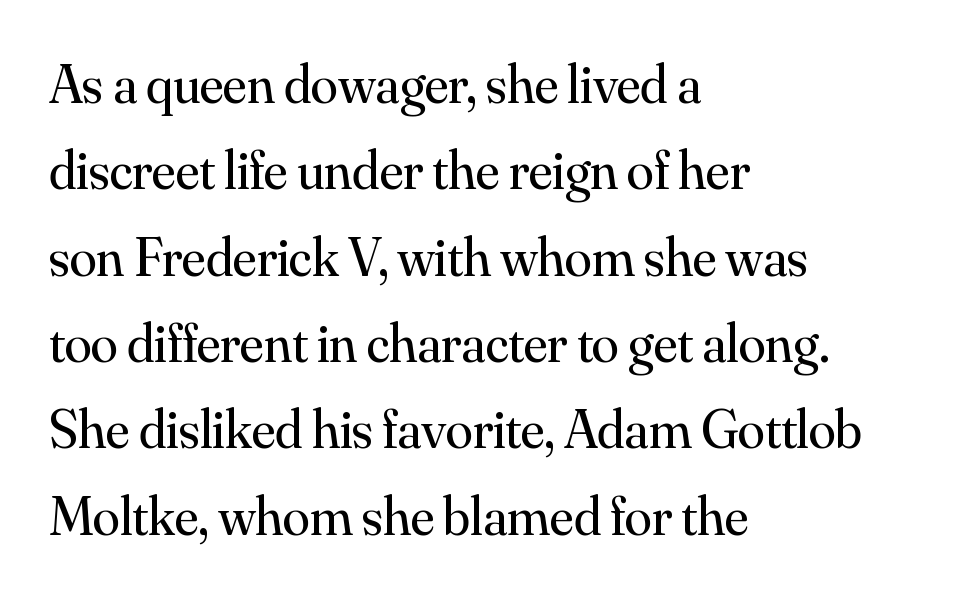
{"serif": "yes", "italic": "no", "bold": "no", "weight": "regular", "width": "normal", "stroke_contrast": "medium", "x_height": "small", "monospaced": "no", "underline": "no", "align": "left", "line_spacing": "normal", "line_spacing_ratio": 1.57, "letter_spacing": "normal", "letter_spacing_em": 0.0, "glyph_px": 55}
